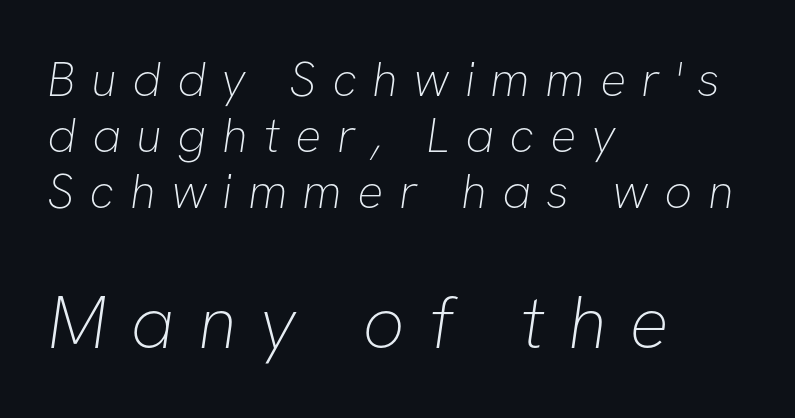
The image shows 74 px thin sans-serif type; set left-aligned, tight line spacing (1.14x), unusually wide letter spacing (+0.31 em), not underlined; the second (bottom) block is 1.51x larger; low stroke contrast and a medium x-height.
